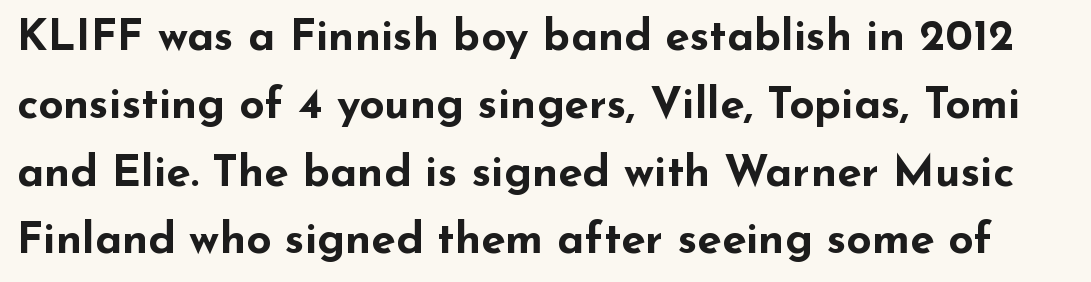
No feet cap the strokes, marking this as sans-serif type. The passage shown is typed in a proportional face where columns would drift. These lines were composed using upright roman letters. Each word holds together tightly as a unit, with standard inter-letter gaps. A bare baseline throughout the passage.
